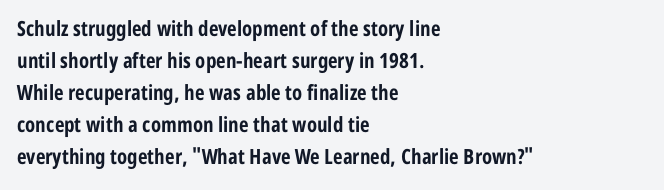
{"italic": "no", "bold": "yes", "underline": "no", "align": "left", "line_spacing": "normal", "line_spacing_ratio": 1.52, "letter_spacing": "normal", "letter_spacing_em": 0.0, "glyph_px": 21}
